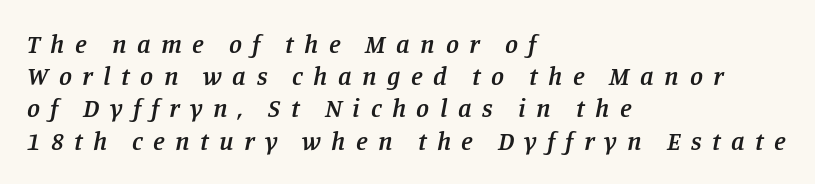
The image shows 26 px text type, italic (leaning right); set left-aligned, line spacing 1.24x, unusually wide letter spacing (+0.4 em), not underlined.
